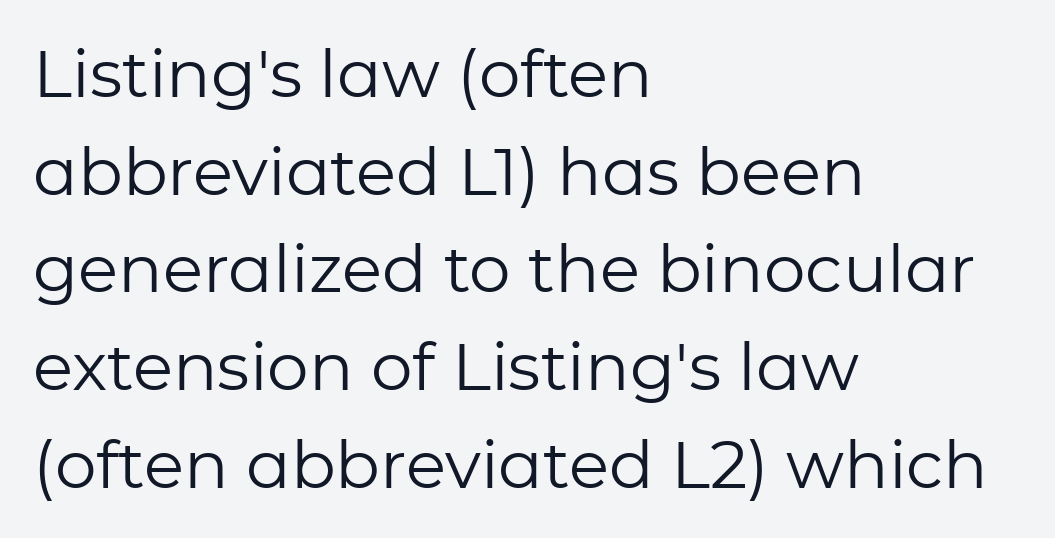
Q: Is the text bold? A: No.
Q: Is the text italic (slanted)? A: No, it is upright.
Q: Is the typeface a serif or a sans-serif typeface? A: Sans-serif.
Q: Is the text underlined? A: No.
Q: How is the paragraph aligned? A: Left-aligned.
Q: Is the spacing between letters normal or unusually wide? A: Normal.
Q: Is the spacing between lines tight, normal or loose? A: Normal.
Q: Width (condensed, normal, or wide)? A: Normal.
Q: Stroke contrast? A: Low.
Q: x-height? A: Medium.
Q: Monospaced? A: No.
